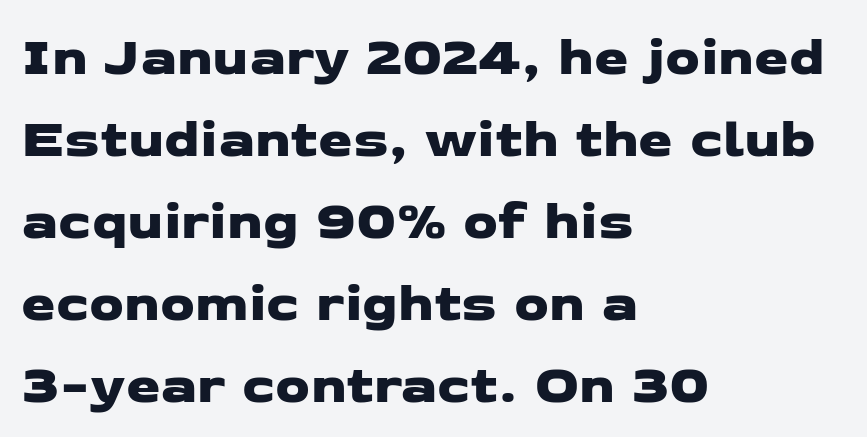
Short note: letters normally spaced. Notice how the passage keeps a crisp vertical edge on the left only. The strip under each line holds only bare page. Quick note: interline space is typical. Examine the stroke ends and you'll find no serifs.
